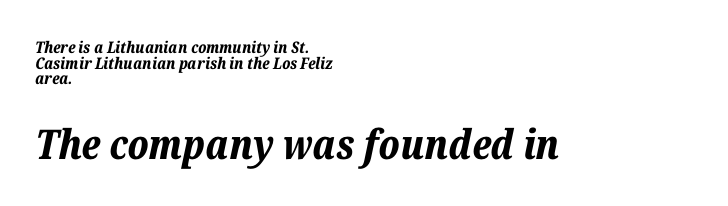
Bare-footed words on every line. This sample uses plain, unmodified letter spacing. Leading: reduced. The glyphs look as if they've been sheared to an angle. Here the designer chose a conventional face with non-uniform glyph widths.
